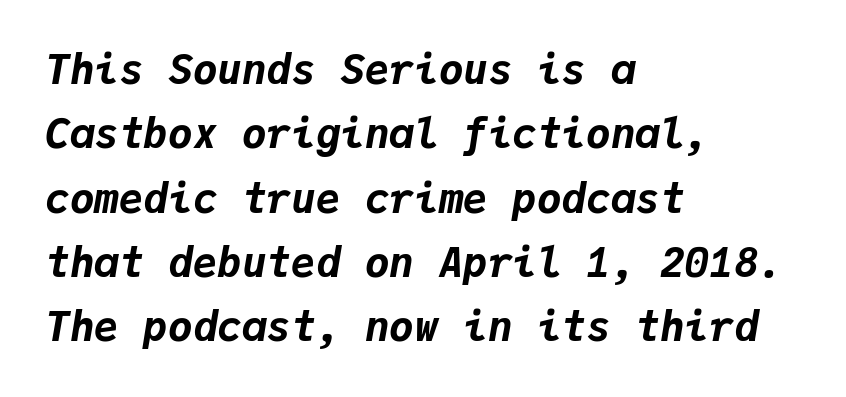
Q: Is the text bold? A: Yes.
Q: Is the text italic (slanted)? A: Yes, it leans right by about 9 degrees.
Q: Is the text underlined? A: No.
Q: How is the paragraph aligned? A: Left-aligned.
Q: Is the spacing between letters normal or unusually wide? A: Normal.
Q: Is the spacing between lines tight, normal or loose? A: Normal.
Q: Width (condensed, normal, or wide)? A: Normal.
Q: Stroke contrast? A: Low.
Q: x-height? A: Medium.
Q: Monospaced? A: Yes.
